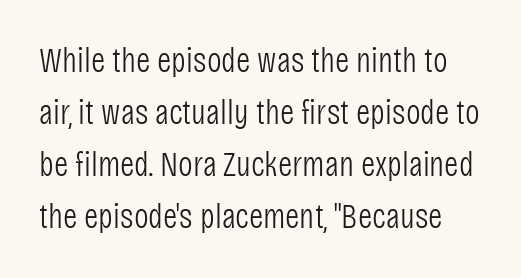
The rendering uses a moderate line-height, typical for paragraphs. Letter spacing: default. Are there feet on the stems? There aren't — it's a sans. Any mark beneath the type? The region is blank. Is this a fixed-width face? No — the glyphs have proportional, varying widths. A roman cut, with each character standing at attention.
